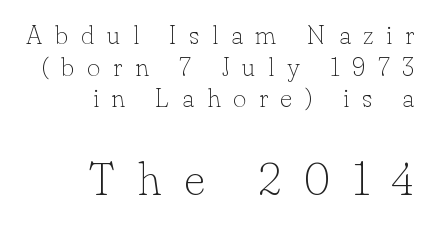
{"serif": "yes", "italic": "no", "bold": "no", "weight": "thin", "width": "normal", "stroke_contrast": "low", "x_height": "small", "monospaced": "no", "underline": "no", "align": "right", "line_spacing_ratio": 1.22, "letter_spacing": "wide", "letter_spacing_em": 0.48, "larger_block": "second", "size_ratio": 1.77, "glyph_px": 46}
